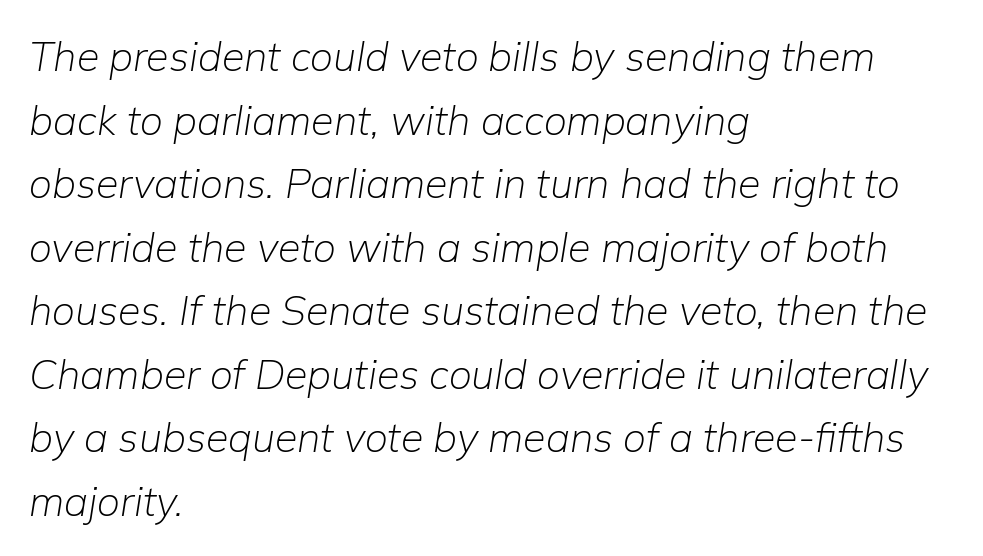
Q: Is the text bold? A: No.
Q: Is the text italic (slanted)? A: Yes, it leans right by about 9 degrees.
Q: Is the text underlined? A: No.
Q: How is the paragraph aligned? A: Left-aligned.
Q: Is the spacing between letters normal or unusually wide? A: Normal.
Q: Is the spacing between lines tight, normal or loose? A: Normal.
Q: Width (condensed, normal, or wide)? A: Normal.
Q: Stroke contrast? A: Low.
Q: x-height? A: Medium.
Q: Monospaced? A: No.
